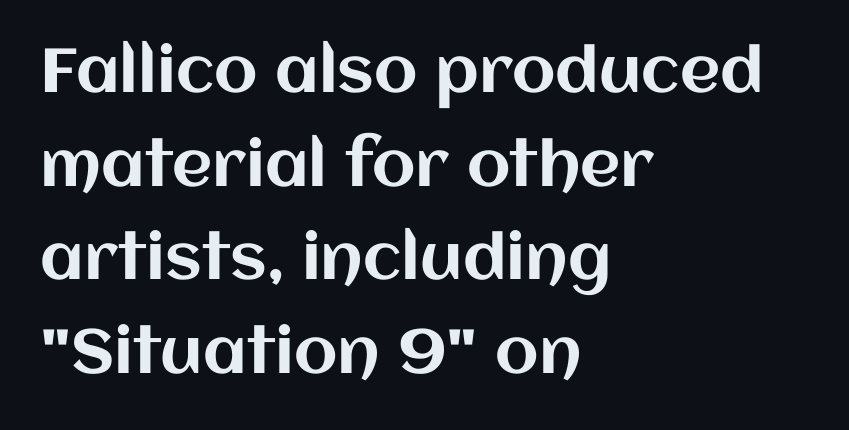
{"italic": "no", "width": "normal", "stroke_contrast": "medium", "x_height": "large", "monospaced": "no", "underline": "no", "align": "left", "line_spacing": "normal", "line_spacing_ratio": 1.51, "letter_spacing": "normal", "letter_spacing_em": 0.0, "glyph_px": 62}
